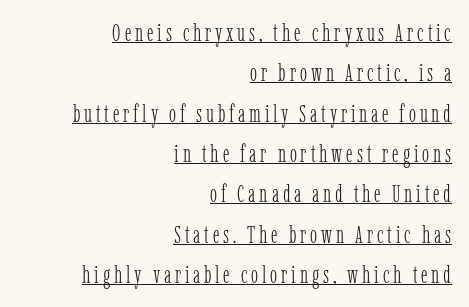
The image shows 24 px text type, upright; set right-aligned, normal line spacing (1.68x), underlined.
